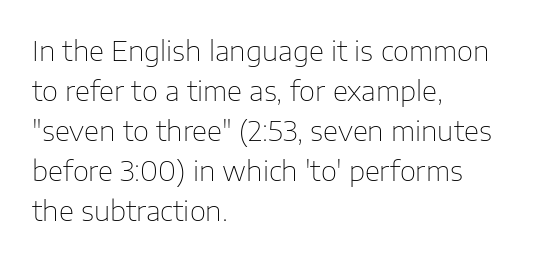
{"serif": "no", "italic": "no", "bold": "no", "weight": "thin", "width": "normal", "stroke_contrast": "low", "x_height": "medium", "monospaced": "no", "underline": "no", "align": "left", "line_spacing": "normal", "line_spacing_ratio": 1.43, "letter_spacing": "normal", "letter_spacing_em": 0.0, "glyph_px": 28}
